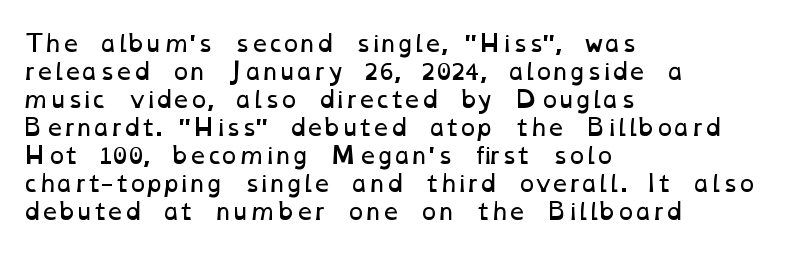
{"bold": "no", "underline": "no", "align": "left", "line_spacing_ratio": 1.22, "letter_spacing": "normal", "letter_spacing_em": 0.0, "glyph_px": 23}
